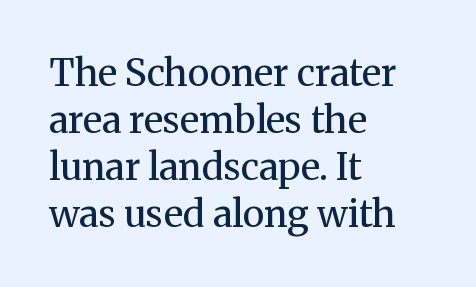
Tracking here is standard; glyphs follow each other at the usual distance. Compared with a centered layout, this one pins lines to the left instead. Spacing verdict: proportional, widths tailored to each character. Heaviness? Minimal to ordinary, like unemphasized prose.
